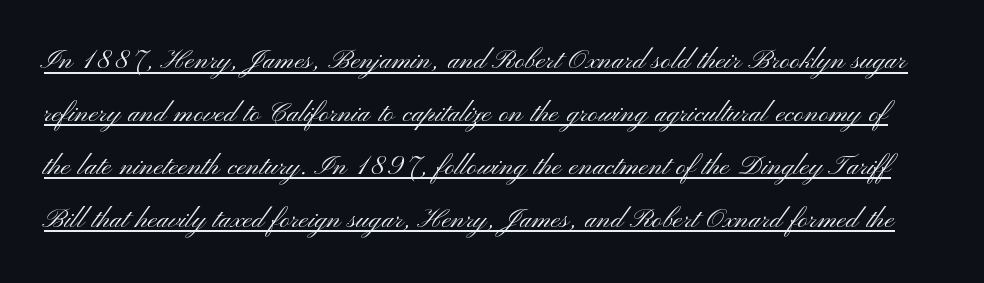
Does the type have serifs? No, each stem ends abruptly. Think of a printed novel: that variable character pitch is what you see here. Summary of weight: not heavy and not bold. Standard letterfit; no display-style spreading of the glyphs.
